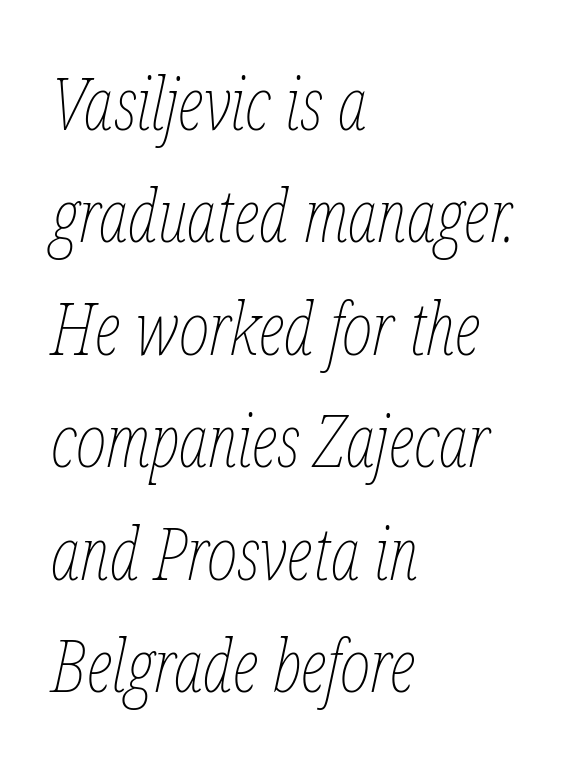
The image shows 73 px thin, condensed type, italic (leaning right); set left-aligned, normal line spacing (1.54x), normal letter spacing, not underlined; low stroke contrast and a medium x-height.
